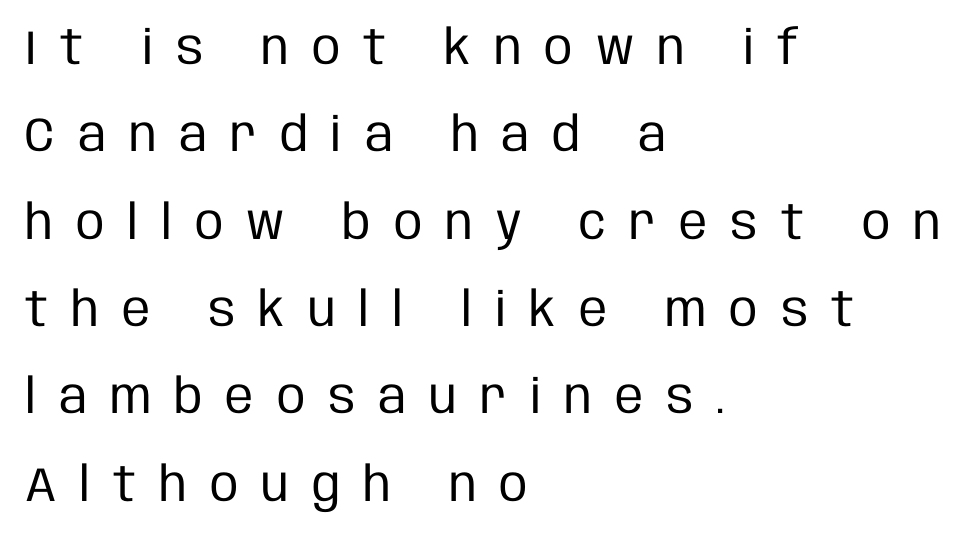
Q: Is the text bold? A: No.
Q: Is the text italic (slanted)? A: No, it is upright.
Q: Is the typeface a serif or a sans-serif typeface? A: Sans-serif.
Q: Is the text underlined? A: No.
Q: How is the paragraph aligned? A: Left-aligned.
Q: Is the spacing between letters normal or unusually wide? A: Unusually wide.
Q: Width (condensed, normal, or wide)? A: Condensed.
Q: Stroke contrast? A: Low.
Q: x-height? A: Large.
Q: Monospaced? A: No.
